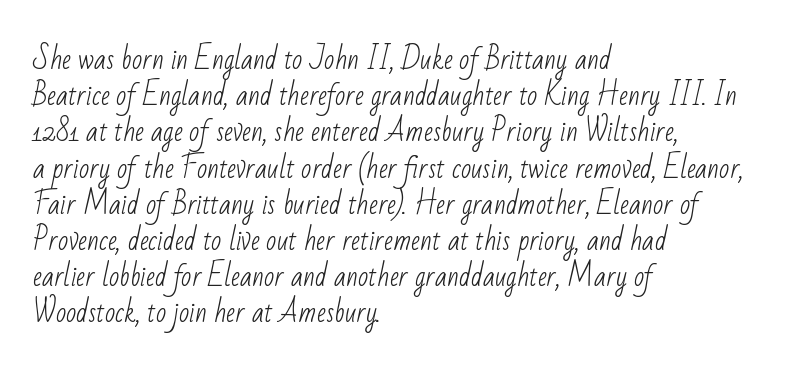
Q: Is the text bold? A: No.
Q: Is the text underlined? A: No.
Q: How is the paragraph aligned? A: Left-aligned.
Q: Is the spacing between letters normal or unusually wide? A: Normal.
Q: Is the spacing between lines tight, normal or loose? A: Normal.
